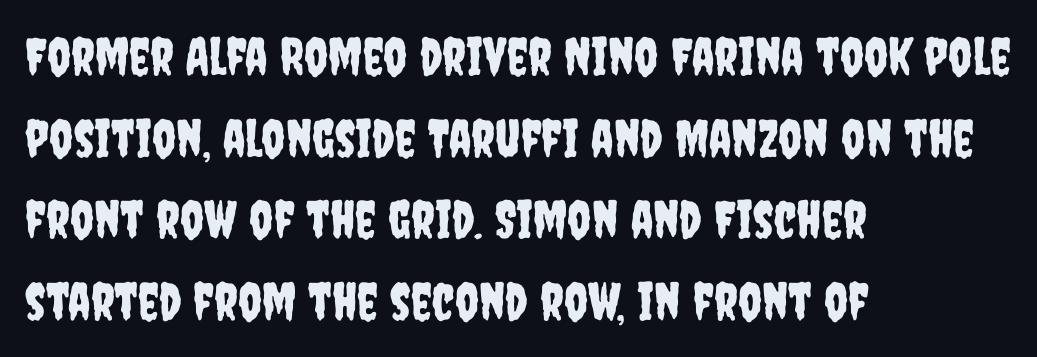
Ascenders rise straight up at ninety degrees. Here the designer chose a conventional face with non-uniform glyph widths. This sample uses a sans-serif face. A classic flush-left, rag-right setting is used for this passage. Descenders are the only things crossing below the line.
